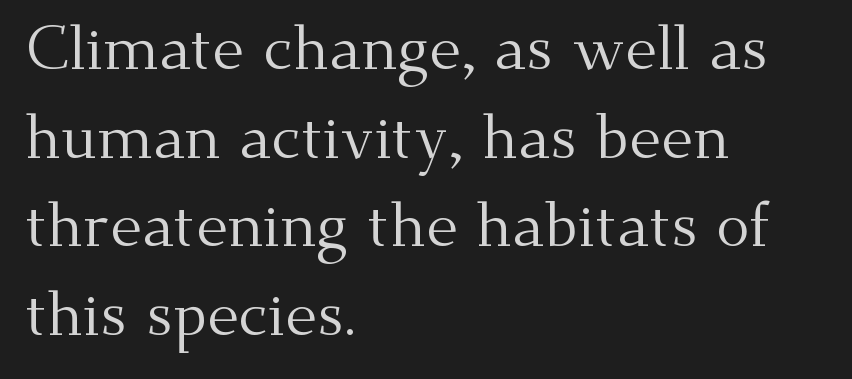
The image shows 62 px regular-weight serif type, upright; set left-aligned, normal line spacing (1.43x), normal letter spacing, not underlined; medium stroke contrast and a small x-height.
